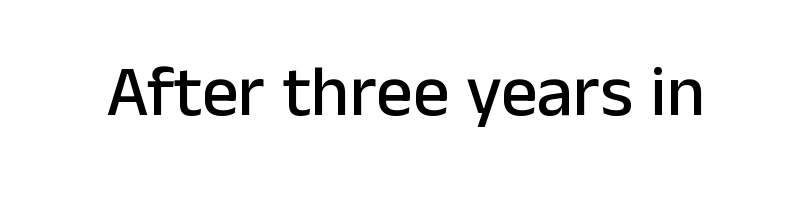
The text was rendered using a sans face with plain stroke endings. Between one letter and the next there's only the usual sliver of space. Looks like regular typesetting: each glyph gets only the width it needs. Words float on clear page, feet unadorned. The font's upright variant was chosen for this text.
